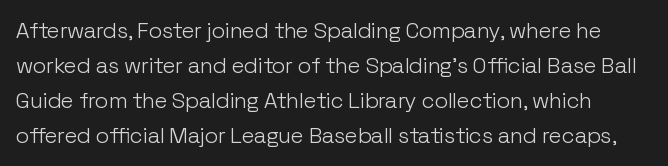
{"italic": "no", "bold": "no", "underline": "no", "line_spacing": "normal", "line_spacing_ratio": 1.59, "letter_spacing": "normal", "letter_spacing_em": 0.0, "glyph_px": 22}
